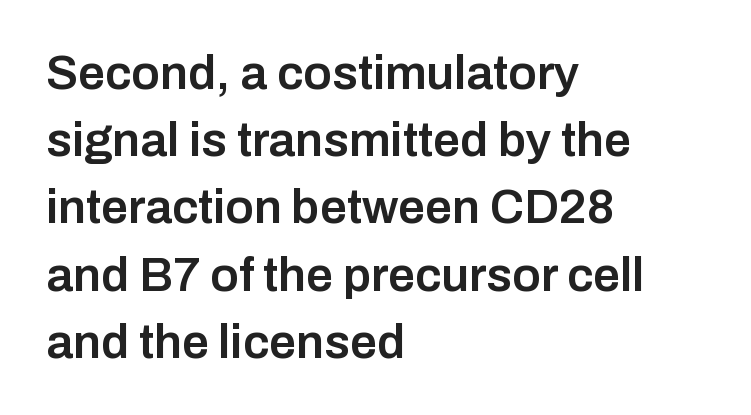
The image shows 48 px semibold sans-serif type, upright; set left-aligned, normal line spacing (1.4x), normal letter spacing, not underlined; low stroke contrast and a medium x-height.
